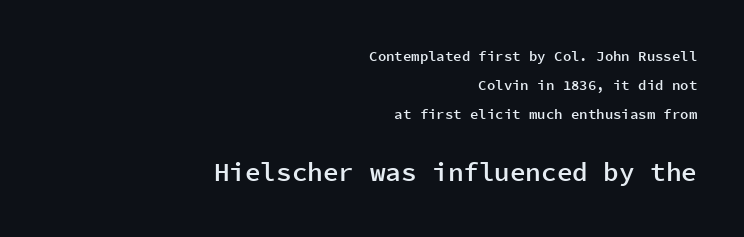
The image shows 26 px text type, upright; set right-aligned, loose line spacing (2.08x), normal letter spacing, not underlined; the second (bottom) block is 1.86x larger.
